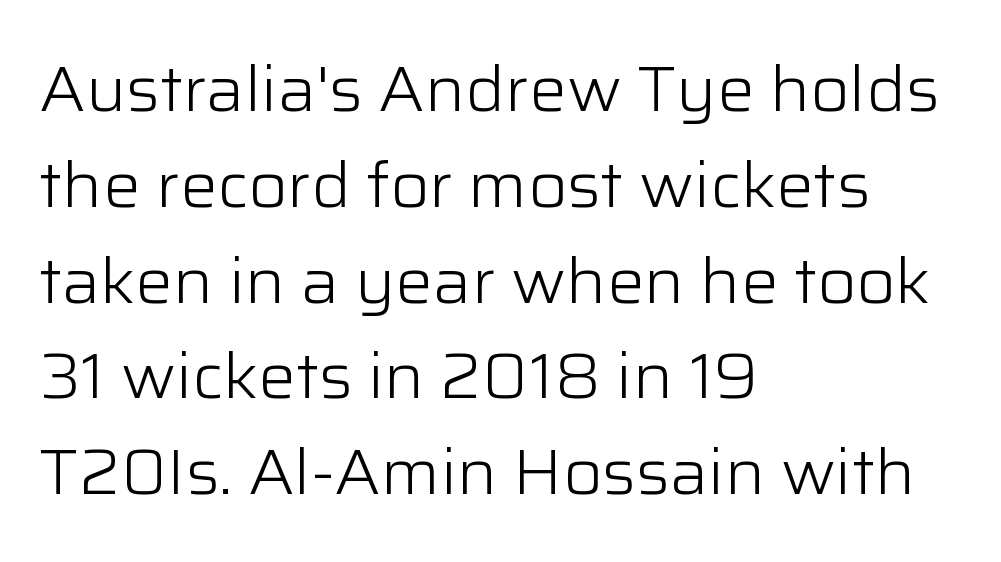
Do the characters align in a grid? No, the font is proportional. Nobody touched the tracking dial on this one. Check the space under the baseline: it is left empty. The passage shown is not bold in any degree. These lines are set flush left with a ragged right edge. In terms of leading, this rendering sits right in the middle.
